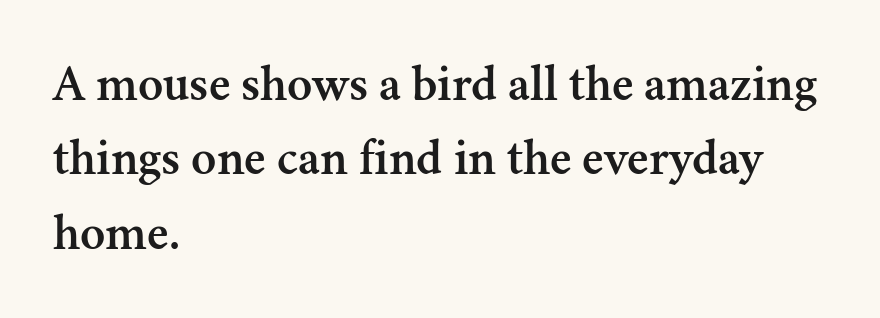
Q: Is the text italic (slanted)? A: No, it is upright.
Q: Is the typeface a serif or a sans-serif typeface? A: Serif.
Q: Is the text underlined? A: No.
Q: How is the paragraph aligned? A: Left-aligned.
Q: Is the spacing between letters normal or unusually wide? A: Normal.
Q: Is the spacing between lines tight, normal or loose? A: Normal.
Q: Width (condensed, normal, or wide)? A: Normal.
Q: Stroke contrast? A: Medium.
Q: x-height? A: Small.
Q: Monospaced? A: No.
